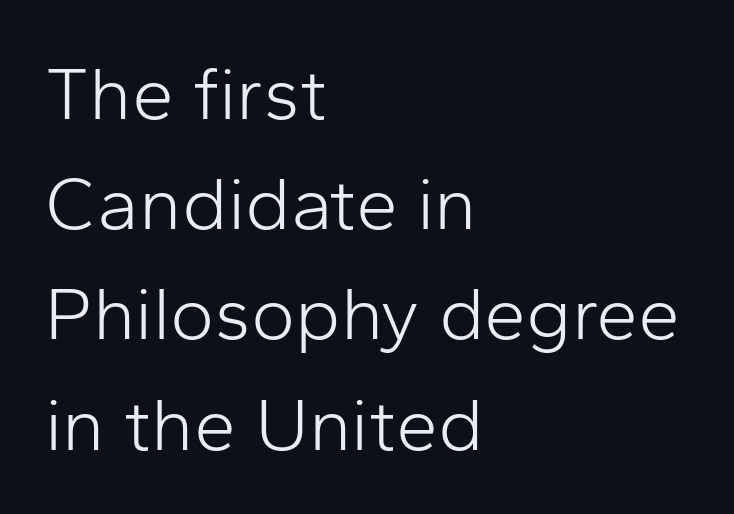
{"serif": "no", "italic": "no", "bold": "no", "weight": "light", "width": "normal", "stroke_contrast": "low", "x_height": "medium", "monospaced": "no", "underline": "no", "align": "left", "line_spacing": "normal", "line_spacing_ratio": 1.47, "letter_spacing": "normal", "letter_spacing_em": 0.0, "glyph_px": 75}
